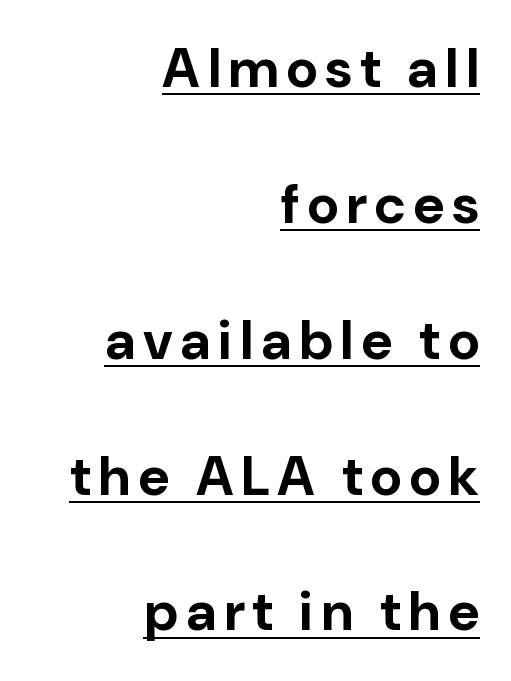
{"serif": "no", "italic": "no", "bold": "yes", "weight": "bold", "width": "normal", "stroke_contrast": "low", "x_height": "medium", "monospaced": "no", "underline": "yes", "align": "right", "line_spacing": "loose", "line_spacing_ratio": 2.47, "glyph_px": 55}
